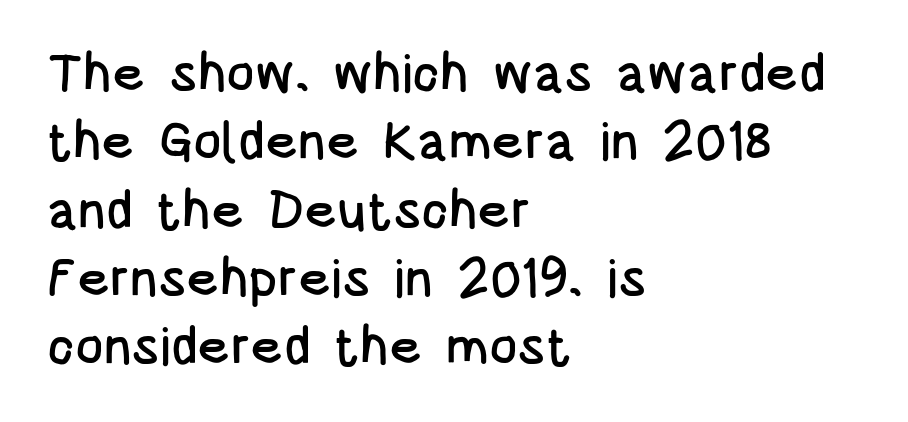
The image shows 53 px condensed sans-serif type, upright; set left-aligned, normal line spacing (1.29x), normal letter spacing, not underlined; low stroke contrast and a large x-height.
